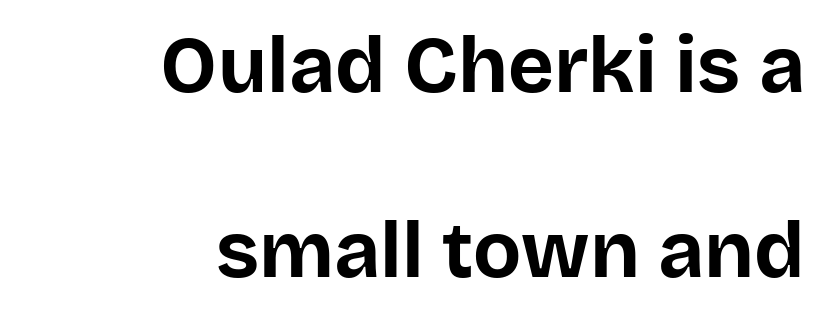
Q: Is the text bold? A: Yes.
Q: Is the text italic (slanted)? A: No, it is upright.
Q: Is the typeface a serif or a sans-serif typeface? A: Sans-serif.
Q: Is the text underlined? A: No.
Q: How is the paragraph aligned? A: Right-aligned.
Q: Is the spacing between letters normal or unusually wide? A: Normal.
Q: Is the spacing between lines tight, normal or loose? A: Loose.
Q: Width (condensed, normal, or wide)? A: Normal.
Q: Stroke contrast? A: Low.
Q: x-height? A: Large.
Q: Monospaced? A: No.
